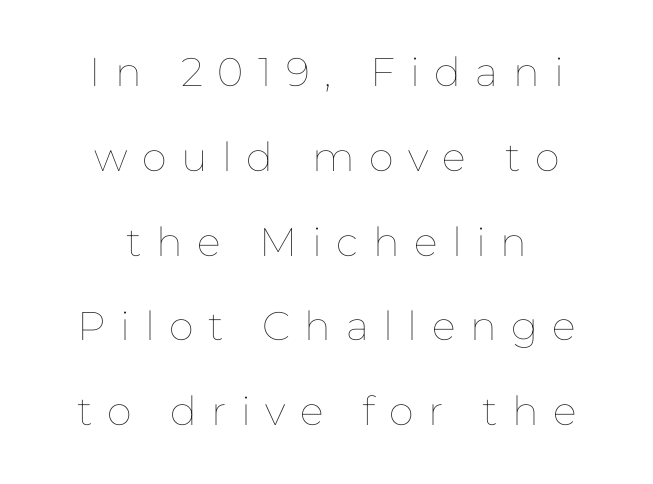
Q: Is the text bold? A: No.
Q: Is the text italic (slanted)? A: No, it is upright.
Q: Is the text underlined? A: No.
Q: How is the paragraph aligned? A: Centered.
Q: Is the spacing between letters normal or unusually wide? A: Unusually wide.
Q: Is the spacing between lines tight, normal or loose? A: Loose.
Q: Width (condensed, normal, or wide)? A: Normal.
Q: Stroke contrast? A: Low.
Q: x-height? A: Medium.
Q: Monospaced? A: No.
